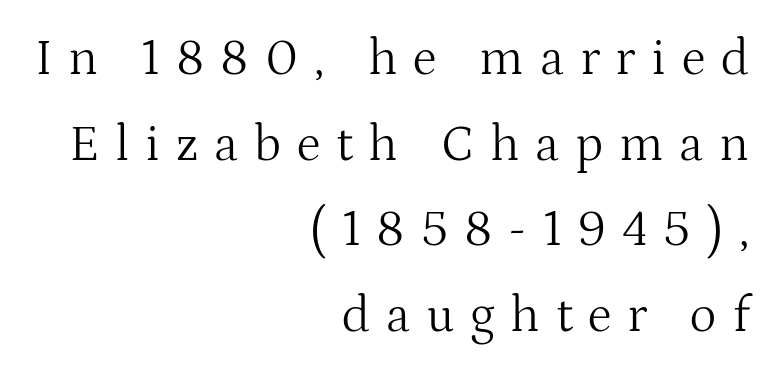
The image shows 51 px light serif type, upright; set right-aligned, normal line spacing (1.68x), unusually wide letter spacing (+0.31 em), not underlined; medium stroke contrast and a medium x-height.
